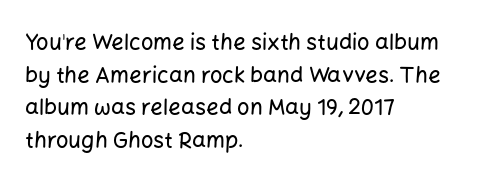
{"italic": "no", "underline": "no", "align": "left", "line_spacing": "normal", "line_spacing_ratio": 1.48, "letter_spacing": "normal", "letter_spacing_em": 0.0, "glyph_px": 22}
